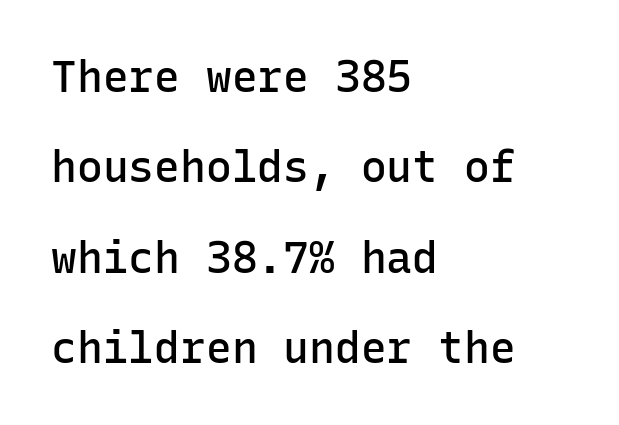
{"serif": "no", "italic": "no", "bold": "semi", "weight": "semibold", "width": "normal", "stroke_contrast": "low", "x_height": "medium", "monospaced": "yes", "underline": "no", "align": "left", "line_spacing": "loose", "line_spacing_ratio": 2.1, "letter_spacing": "normal", "letter_spacing_em": 0.0, "glyph_px": 43}
